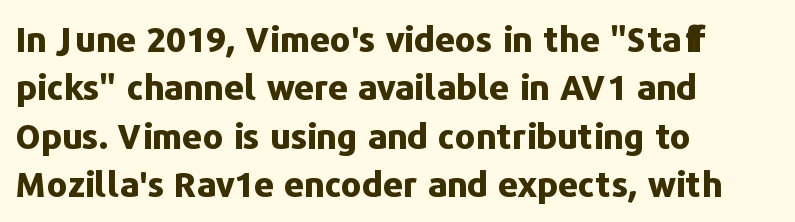
Q: Is the text bold? A: Yes.
Q: Is the text italic (slanted)? A: No, it is upright.
Q: Is the typeface a serif or a sans-serif typeface? A: Sans-serif.
Q: Is the text underlined? A: No.
Q: How is the paragraph aligned? A: Left-aligned.
Q: Is the spacing between letters normal or unusually wide? A: Normal.
Q: Is the spacing between lines tight, normal or loose? A: Normal.
Q: Width (condensed, normal, or wide)? A: Normal.
Q: Stroke contrast? A: Low.
Q: x-height? A: Medium.
Q: Monospaced? A: No.
